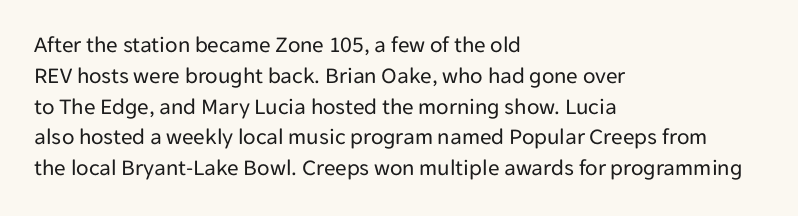
Descenders are the only things crossing below the line. The font sits on the lighter half of the weight spectrum, regular included. Does the copy run flush right? No — it runs flush left. Vertically, the passage feels balanced, rows spaced as you'd expect.
